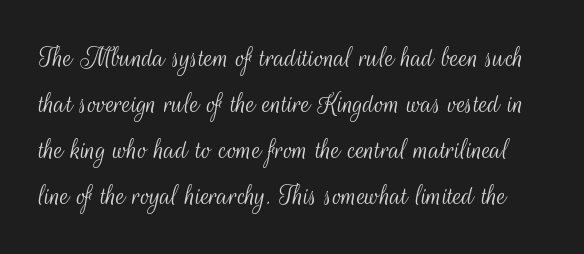
Q: Is the text bold? A: No.
Q: Is the text italic (slanted)? A: Yes.
Q: Is the typeface a serif or a sans-serif typeface? A: Sans-serif.
Q: Is the text underlined? A: No.
Q: Is the spacing between letters normal or unusually wide? A: Normal.
Q: Is the spacing between lines tight, normal or loose? A: Normal.
Q: Width (condensed, normal, or wide)? A: Condensed.
Q: Stroke contrast? A: Medium.
Q: x-height? A: Small.
Q: Monospaced? A: No.
